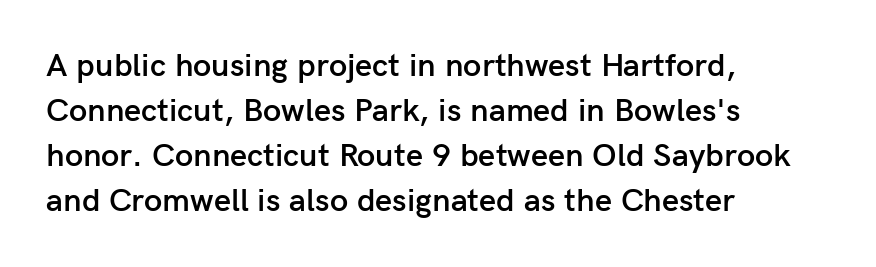
{"serif": "no", "italic": "no", "bold": "semi", "weight": "semibold", "width": "normal", "stroke_contrast": "low", "x_height": "medium", "monospaced": "no", "underline": "no", "align": "left", "line_spacing": "normal", "line_spacing_ratio": 1.36, "letter_spacing": "normal", "letter_spacing_em": 0.0, "glyph_px": 33}
